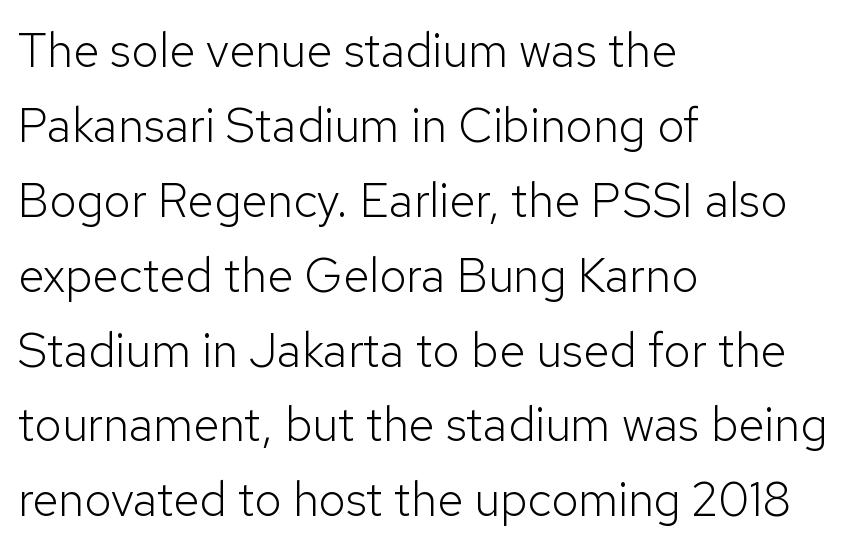
Q: Is the text bold? A: No.
Q: Is the text italic (slanted)? A: No, it is upright.
Q: Is the typeface a serif or a sans-serif typeface? A: Sans-serif.
Q: Is the text underlined? A: No.
Q: How is the paragraph aligned? A: Left-aligned.
Q: Is the spacing between letters normal or unusually wide? A: Normal.
Q: Is the spacing between lines tight, normal or loose? A: Normal.
Q: Width (condensed, normal, or wide)? A: Normal.
Q: Stroke contrast? A: Low.
Q: x-height? A: Medium.
Q: Monospaced? A: No.
